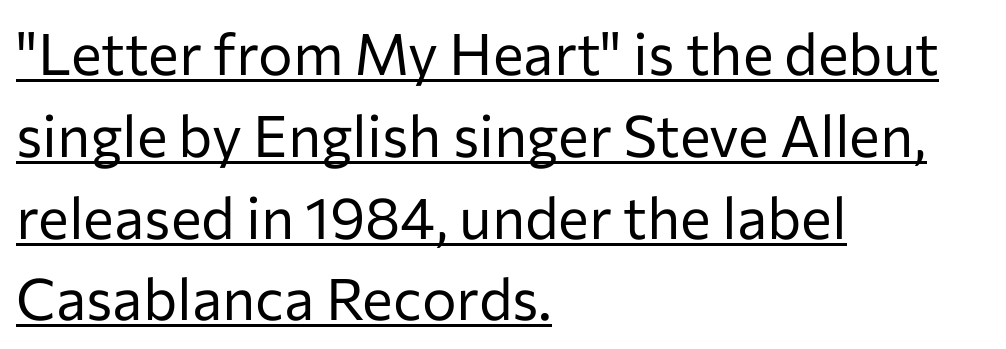
Does the lettering tilt? It doesn't — this is upright. The passage shown is typed in a proportional face where columns would drift. The gaps between neighbouring characters are ordinary and unremarkable. Unlike a traditional serif, this face leaves its strokes unadorned.
